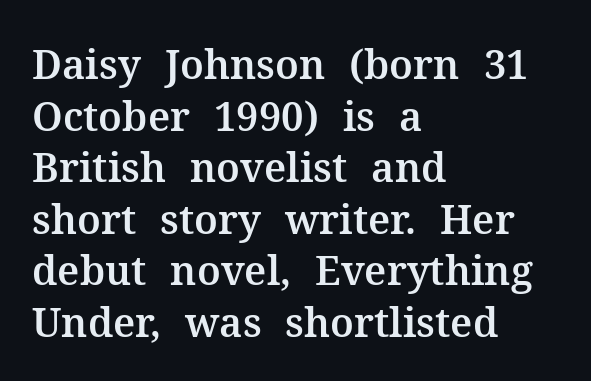
The image shows 40 px serif type, upright; set left-aligned, normal line spacing (1.29x), normal letter spacing, not underlined; medium stroke contrast and a medium x-height.
